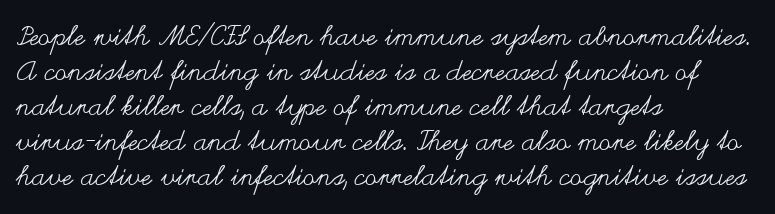
Q: Is the text bold? A: No.
Q: Is the text italic (slanted)? A: Yes.
Q: Is the text underlined? A: No.
Q: How is the paragraph aligned? A: Left-aligned.
Q: Is the spacing between letters normal or unusually wide? A: Normal.
Q: Is the spacing between lines tight, normal or loose? A: Normal.
